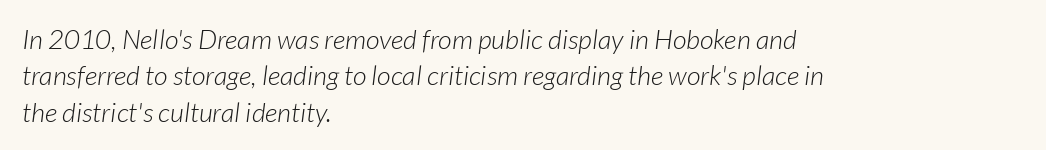
Q: Is the text bold? A: No.
Q: Is the text italic (slanted)? A: Yes, it leans right by about 7 degrees.
Q: Is the text underlined? A: No.
Q: How is the paragraph aligned? A: Left-aligned.
Q: Is the spacing between letters normal or unusually wide? A: Normal.
Q: Is the spacing between lines tight, normal or loose? A: Normal.
